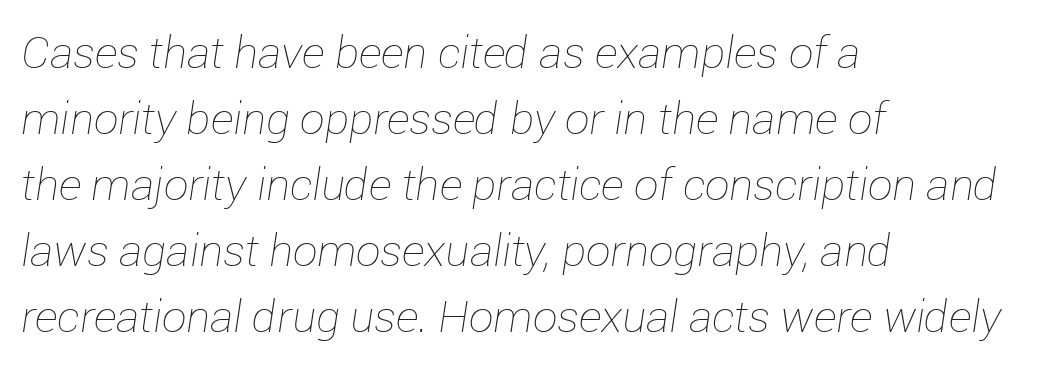
The image shows 44 px thin type, italic (leaning right); set left-aligned, normal line spacing (1.5x), normal letter spacing, not underlined; low stroke contrast and a medium x-height.
